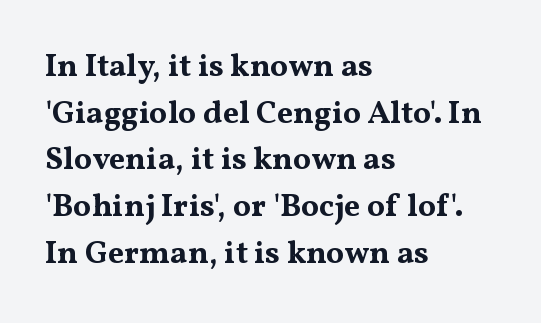
{"serif": "yes", "italic": "no", "bold": "yes", "weight": "bold", "width": "wide", "stroke_contrast": "medium", "x_height": "medium", "monospaced": "no", "underline": "no", "align": "left", "line_spacing": "normal", "line_spacing_ratio": 1.46, "letter_spacing": "normal", "letter_spacing_em": 0.0, "glyph_px": 32}
